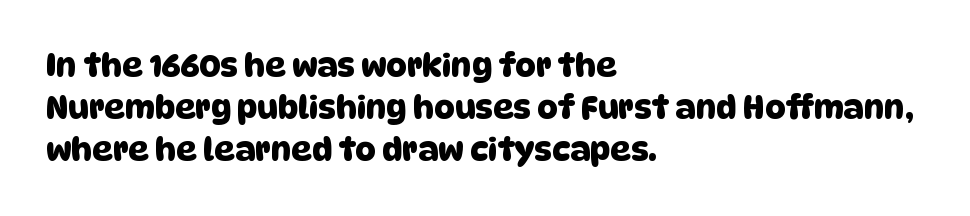
The image shows 32 px sans-serif type; set left-aligned, normal line spacing (1.32x), normal letter spacing, not underlined; low stroke contrast and a large x-height.
